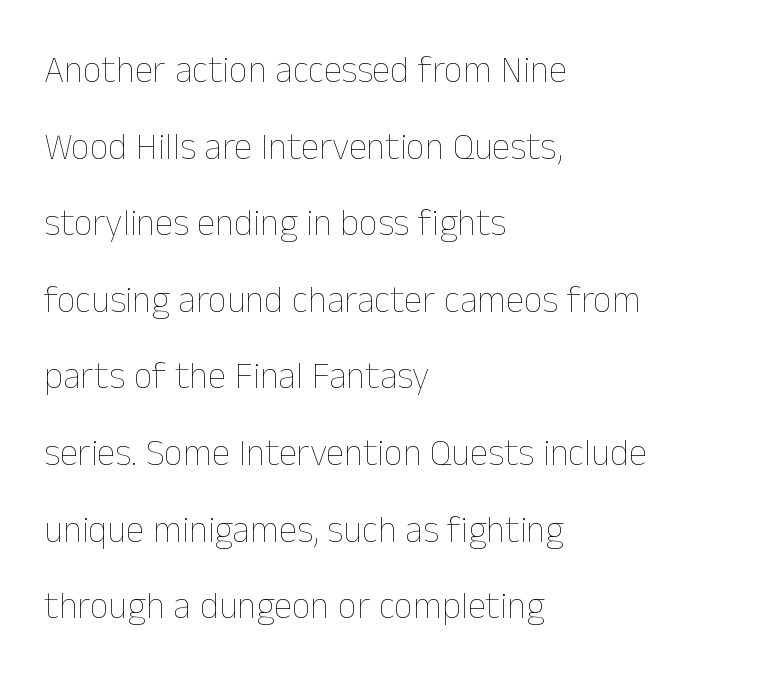
The image shows 37 px thin type, upright; set left-aligned, loose line spacing (2.07x), normal letter spacing, not underlined; low stroke contrast and a medium x-height.
